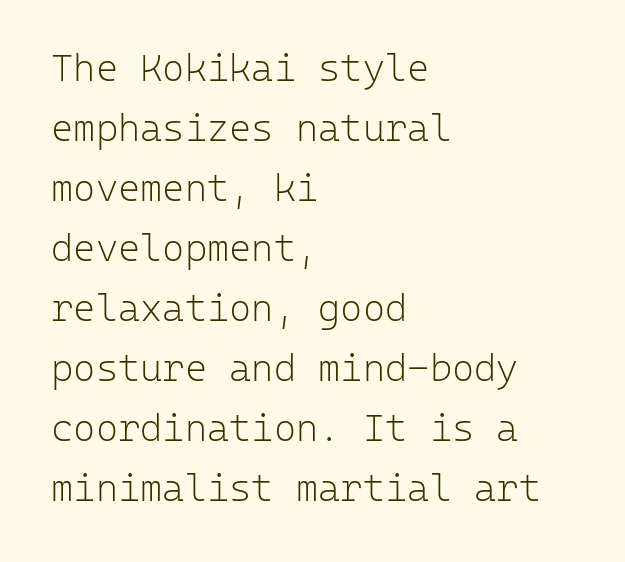
{"serif": "no", "italic": "no", "bold": "no", "weight": "light", "width": "normal", "stroke_contrast": "low", "x_height": "medium", "monospaced": "yes", "underline": "no", "align": "left", "line_spacing": "normal", "line_spacing_ratio": 1.58, "letter_spacing": "normal", "letter_spacing_em": 0.0, "glyph_px": 38}
